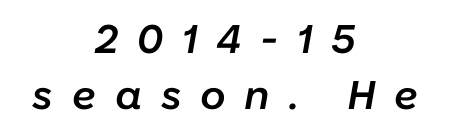
The image shows 40 px semibold type, italic (leaning right); set centered, normal line spacing (1.41x), unusually wide letter spacing (+0.47 em), not underlined; low stroke contrast and a medium x-height.
